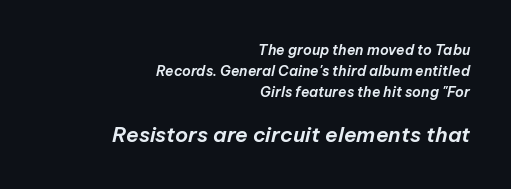
Type without underlining. Each word holds together tightly as a unit, with standard inter-letter gaps. Italic: yes, the glyphs are oblique. Quick note: interline space is typical. The typesetter chose a ragged-left arrangement here.
